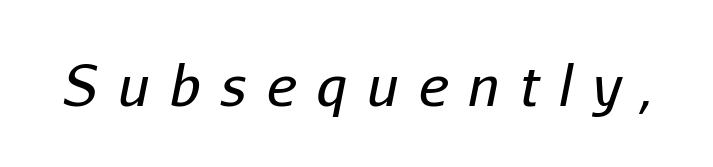
The tracking jumps out immediately: characters are airy and widely separated. A quiet, ordinary-to-light weight characterises the typeface. Posture: slanted. Here the designer chose a conventional face with non-uniform glyph widths. Clear beneath every line of the passage.
